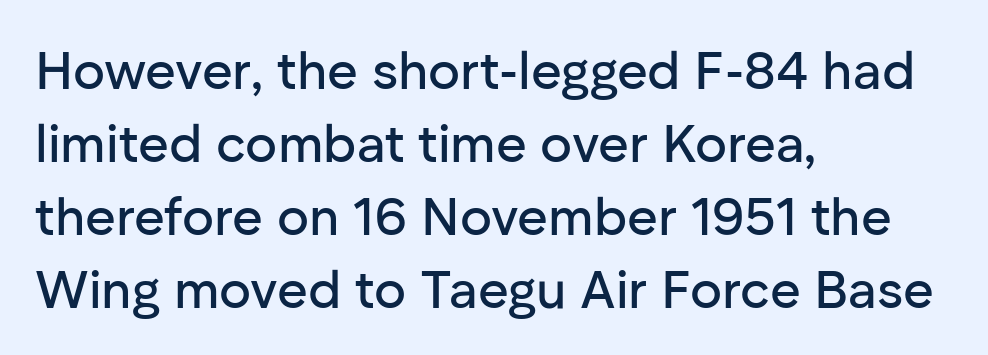
The image shows 53 px sans-serif type, upright; set left-aligned, normal line spacing (1.38x), normal letter spacing, not underlined; low stroke contrast and a medium x-height.
